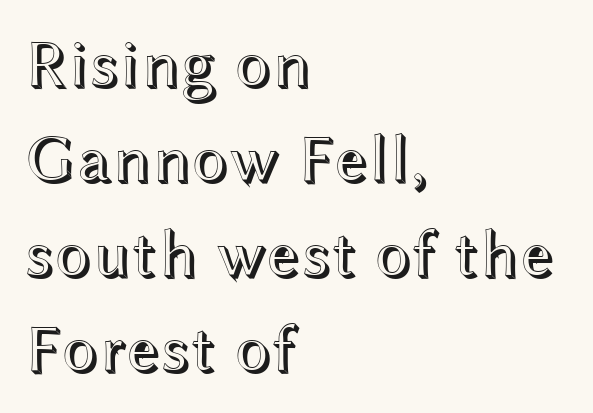
Note the varied advance widths — an 'i' is clearly narrower than an 'm'. Regarding leading, the lines here are spaced in the standard way. The face used here is rendered with its standard letterfit. If you drew a ruler down the left edge, every line would touch it. When letters stand straight like this, we call the style roman or upright. Only glyphs here, with clear space below each row.
